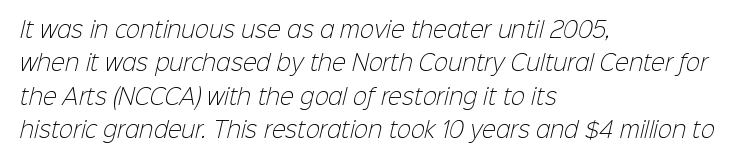
The image shows 21 px text type; set left-aligned, normal line spacing (1.59x), normal letter spacing, not underlined.
